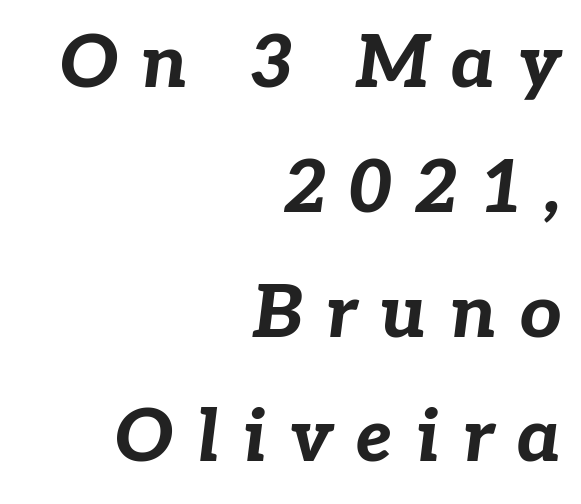
The image shows 73 px bold type, italic (leaning right); set right-aligned, line spacing 1.71x, unusually wide letter spacing (+0.31 em), not underlined; low stroke contrast and a medium x-height.
